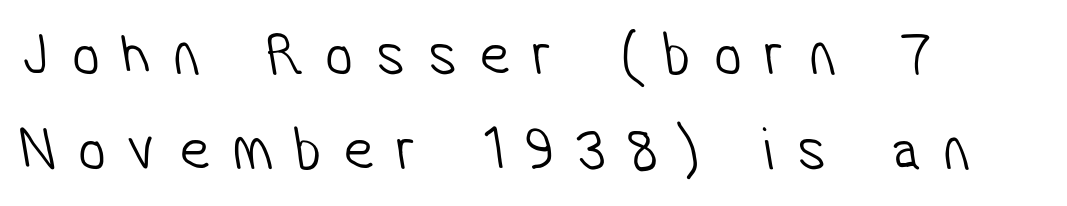
{"serif": "no", "bold": "no", "weight": "light", "width": "condensed", "stroke_contrast": "low", "x_height": "medium", "monospaced": "no", "underline": "no", "align": "left", "line_spacing": "normal", "line_spacing_ratio": 1.53, "letter_spacing": "wide", "letter_spacing_em": 0.36, "glyph_px": 62}
